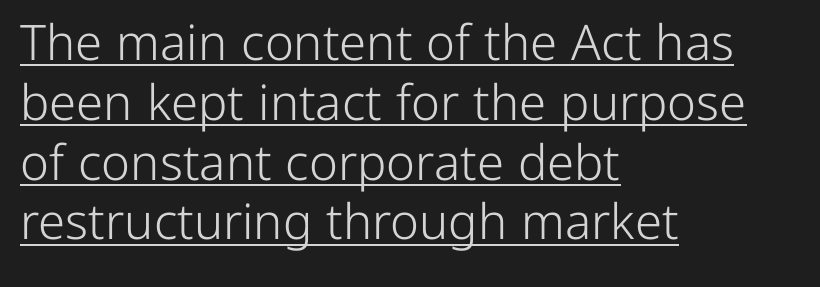
The letters look calm and open, with moderate or lighter stems. Beneath each row of characters lies a ruled line. The lines are quadded left. You could not count columns in this text — the font is proportionally spaced. This rendering leaves character spacing at its baseline value.
